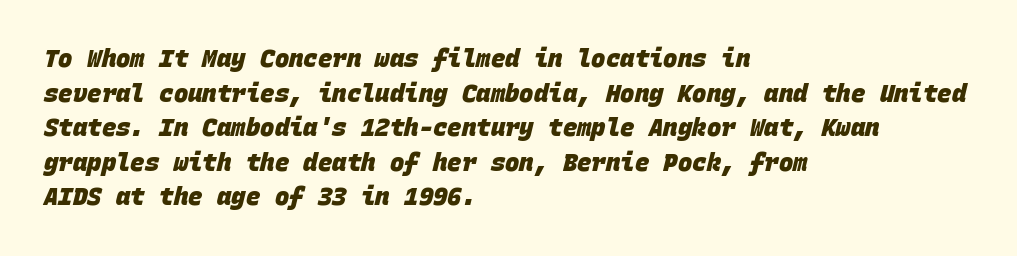
The block of text has a typical density, with ordinary space between rows. Typesetter's note: full bold, strokes at maximum text heaviness. Compared with typical body copy, the letter spacing here is the same. Casual observation: everything's shoved over to the left.
